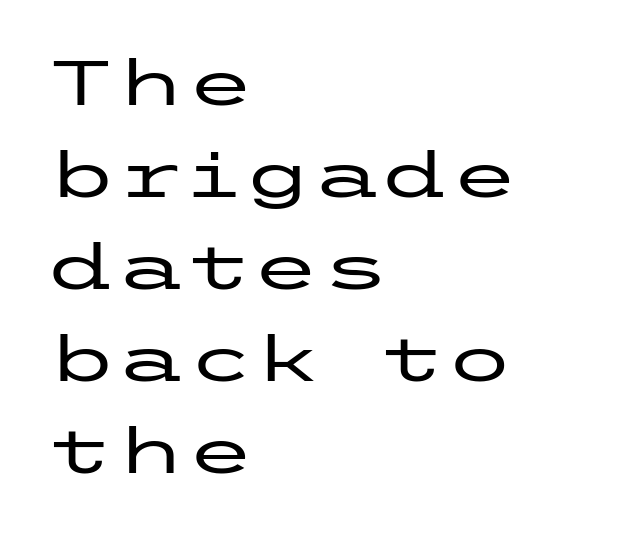
The image shows 63 px wide sans-serif type, upright; set left-aligned, normal line spacing (1.46x), normal letter spacing, not underlined; low stroke contrast and a medium x-height.
